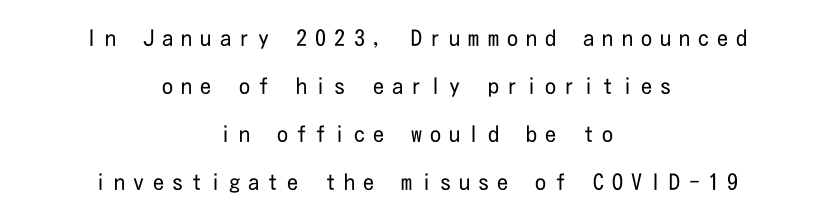
The image shows 22 px text type, upright; set centered, loose line spacing (2.18x), unusually wide letter spacing (+0.37 em), not underlined.
